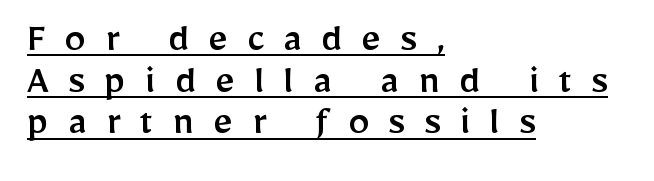
Q: Is the text italic (slanted)? A: No, it is upright.
Q: Is the typeface a serif or a sans-serif typeface? A: Sans-serif.
Q: Is the text underlined? A: Yes.
Q: How is the paragraph aligned? A: Left-aligned.
Q: Is the spacing between letters normal or unusually wide? A: Unusually wide.
Q: Is the spacing between lines tight, normal or loose? A: Tight.
Q: Width (condensed, normal, or wide)? A: Normal.
Q: Stroke contrast? A: Low.
Q: x-height? A: Medium.
Q: Monospaced? A: No.
